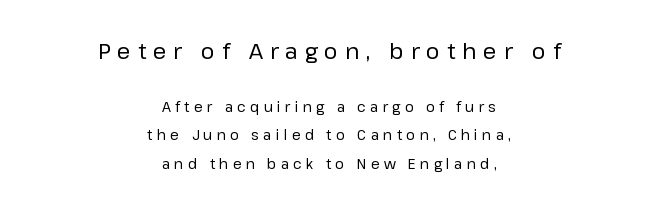
{"italic": "no", "bold": "no", "underline": "no", "align": "center", "line_spacing": "loose", "line_spacing_ratio": 2.02, "letter_spacing": "wide", "letter_spacing_em": 0.31, "larger_block": "first", "size_ratio": 1.57, "glyph_px": 22}
